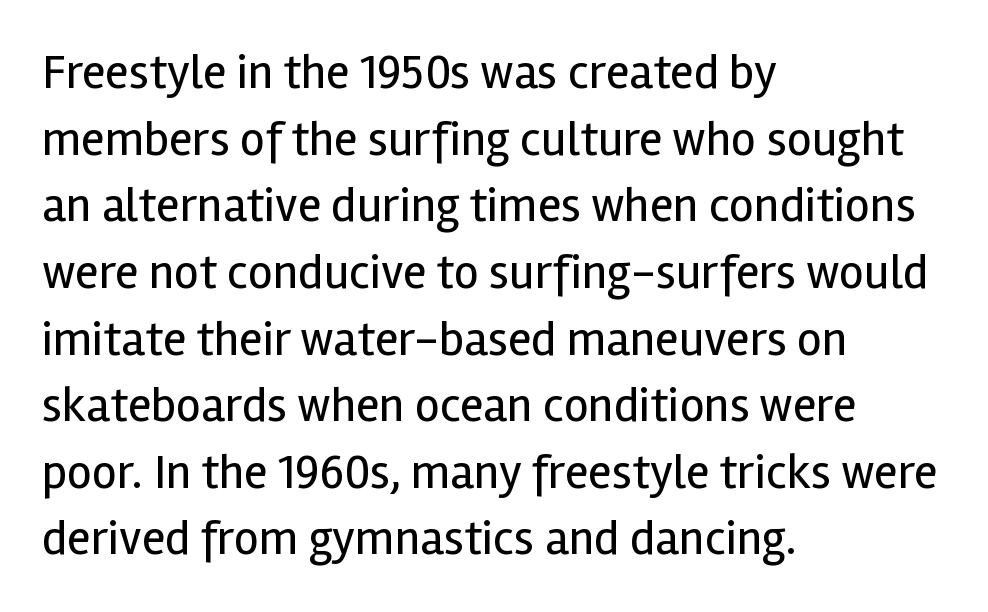
These lines sit exactly where default settings would place them. The strokes carry an ordinary text weight at most. Unlike a traditional serif, this face leaves its strokes unadorned. This rendering features lettering with no underline. Each letter keeps its own natural width here, so spacing adapts to shape.
